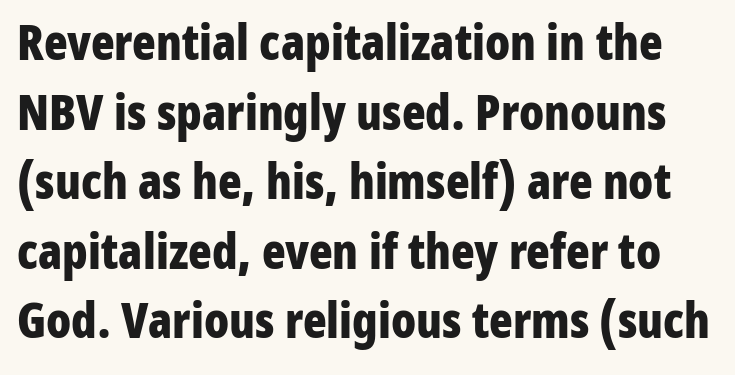
Q: Is the text bold? A: Yes.
Q: Is the text italic (slanted)? A: No, it is upright.
Q: Is the typeface a serif or a sans-serif typeface? A: Sans-serif.
Q: Is the text underlined? A: No.
Q: Is the spacing between letters normal or unusually wide? A: Normal.
Q: Is the spacing between lines tight, normal or loose? A: Normal.
Q: Width (condensed, normal, or wide)? A: Condensed.
Q: Stroke contrast? A: Low.
Q: x-height? A: Medium.
Q: Monospaced? A: No.
